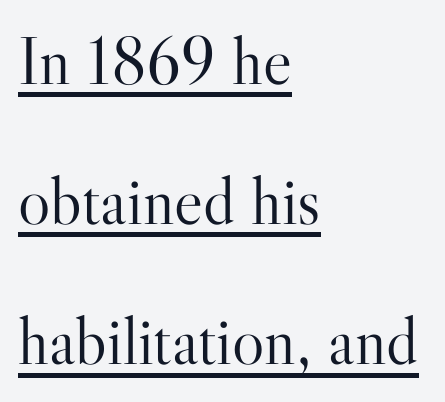
{"serif": "yes", "italic": "no", "bold": "no", "weight": "light", "width": "normal", "stroke_contrast": "high", "x_height": "small", "monospaced": "no", "underline": "yes", "align": "left", "line_spacing": "loose", "line_spacing_ratio": 2.06, "letter_spacing": "normal", "letter_spacing_em": 0.0, "glyph_px": 68}
